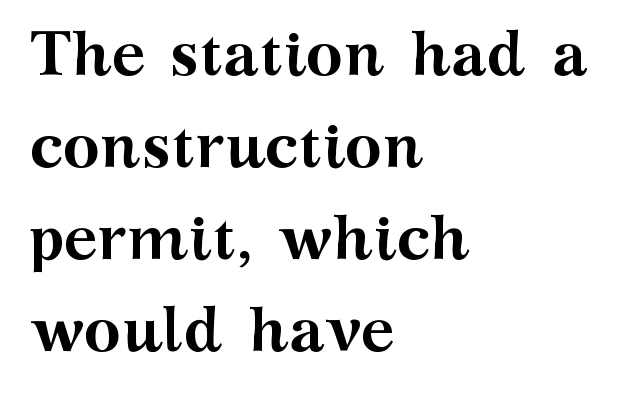
{"serif": "yes", "italic": "no", "bold": "yes", "weight": "semibold", "width": "wide", "stroke_contrast": "medium", "x_height": "medium", "monospaced": "no", "underline": "no", "align": "left", "line_spacing": "normal", "line_spacing_ratio": 1.46, "letter_spacing": "normal", "letter_spacing_em": 0.0, "glyph_px": 63}
